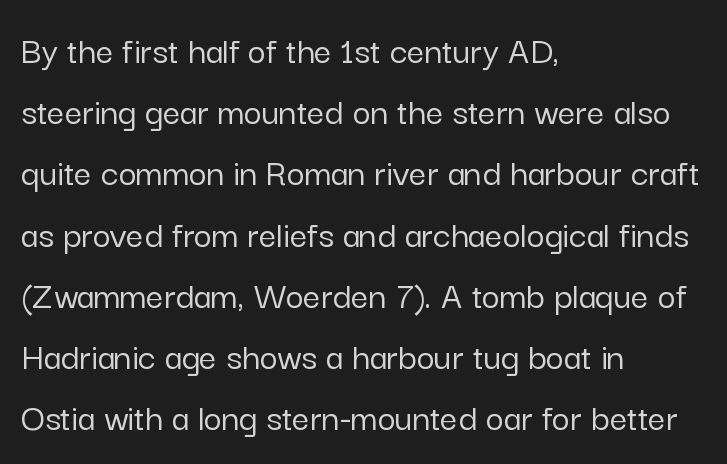
The tracking reads as untouched default to a designer's eye. Just letters on the line, the space beneath them empty. Each letter keeps its own natural width here, so spacing adapts to shape. The vertical gap from one line to the next is medium. Nothing sits at the stroke ends, so this counts as sans-serif.
